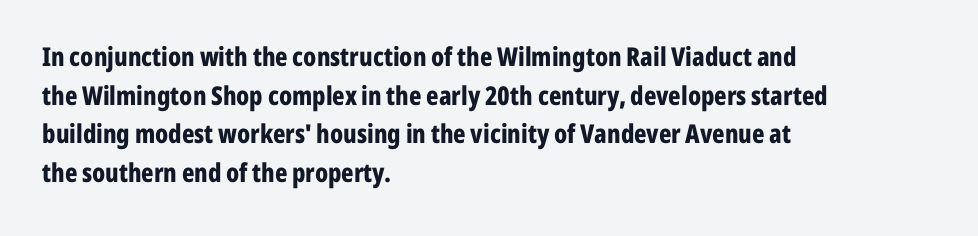
{"italic": "no", "bold": "yes", "underline": "no", "align": "left", "line_spacing": "normal", "line_spacing_ratio": 1.49, "letter_spacing": "normal", "letter_spacing_em": 0.0, "glyph_px": 26}
